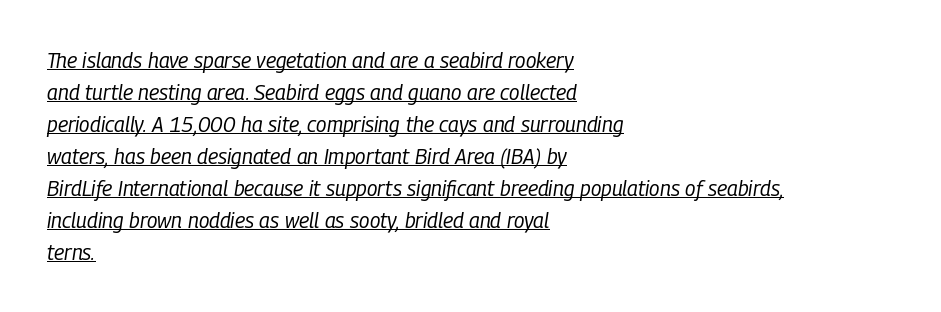
The image shows 21 px text type, italic (leaning right); set left-aligned, normal line spacing (1.52x), normal letter spacing, underlined.
